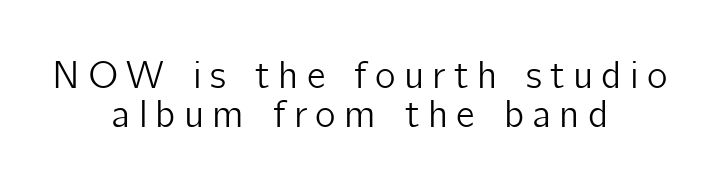
Q: Is the text italic (slanted)? A: No, it is upright.
Q: Is the typeface a serif or a sans-serif typeface? A: Sans-serif.
Q: Is the text underlined? A: No.
Q: How is the paragraph aligned? A: Centered.
Q: Is the spacing between letters normal or unusually wide? A: Unusually wide.
Q: Is the spacing between lines tight, normal or loose? A: Tight.
Q: Width (condensed, normal, or wide)? A: Normal.
Q: Stroke contrast? A: Low.
Q: x-height? A: Medium.
Q: Monospaced? A: No.
